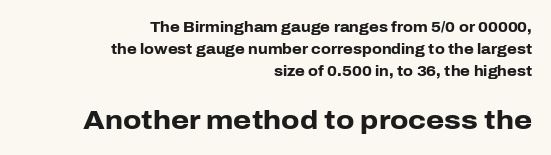
{"italic": "no", "bold": "yes", "underline": "no", "align": "right", "line_spacing": "normal", "line_spacing_ratio": 1.58, "letter_spacing": "normal", "letter_spacing_em": 0.0, "larger_block": "second", "size_ratio": 1.86, "glyph_px": 26}
